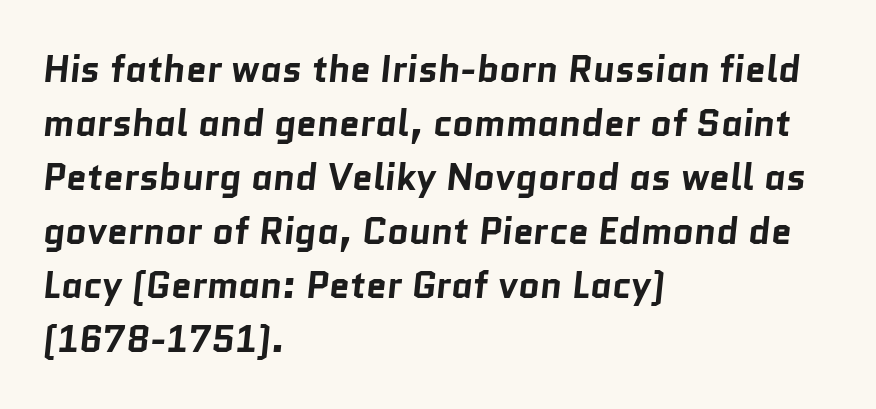
The image shows 37 px bold sans-serif type; set left-aligned, normal line spacing (1.46x), normal letter spacing, not underlined; low stroke contrast and a medium x-height.
